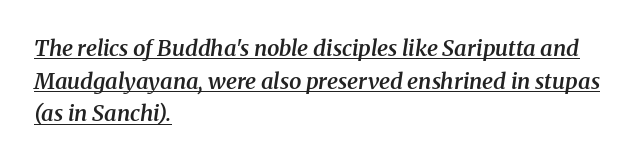
Normally led — the rows are evenly, conventionally spaced. Would a proofreader flag this as italicized? Yes. The passage shown is underscored from start to finish. The compositor pushed each line to the left boundary. There is no visible air inserted between adjacent glyphs. This is the in-between weight designers call semibold or demi.
